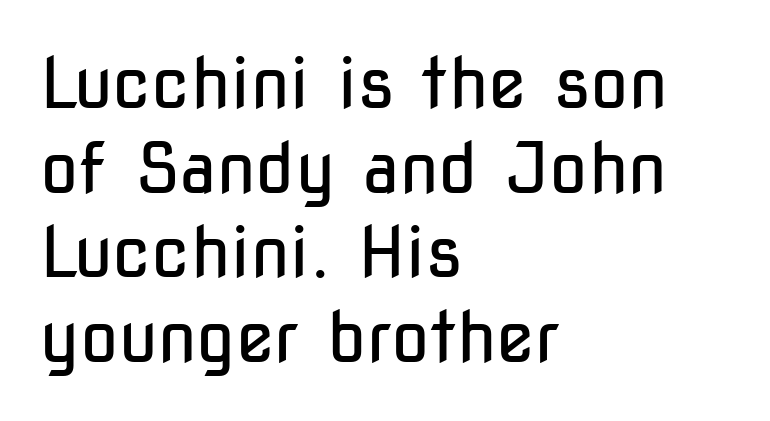
The image shows 70 px regular-weight, condensed sans-serif type, upright; set left-aligned, line spacing 1.21x, normal letter spacing, not underlined; low stroke contrast and a medium x-height.
